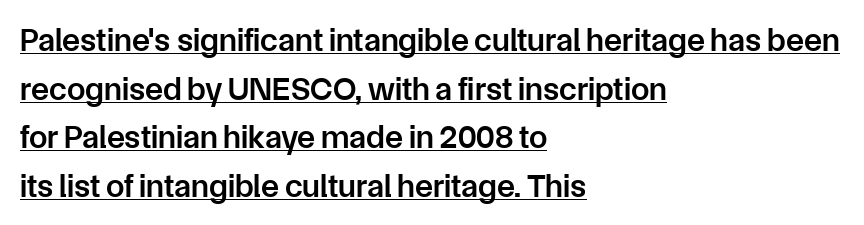
Q: Is the text bold? A: Semi-bold.
Q: Is the text italic (slanted)? A: No, it is upright.
Q: Is the typeface a serif or a sans-serif typeface? A: Sans-serif.
Q: Is the text underlined? A: Yes.
Q: How is the paragraph aligned? A: Left-aligned.
Q: Is the spacing between letters normal or unusually wide? A: Normal.
Q: Is the spacing between lines tight, normal or loose? A: Normal.
Q: Width (condensed, normal, or wide)? A: Normal.
Q: Stroke contrast? A: Low.
Q: x-height? A: Medium.
Q: Monospaced? A: No.
